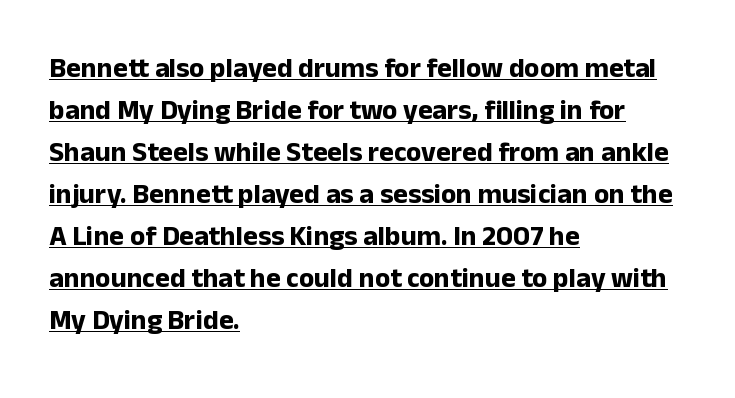
Q: Is the text bold? A: Yes.
Q: Is the text italic (slanted)? A: No, it is upright.
Q: Is the typeface a serif or a sans-serif typeface? A: Sans-serif.
Q: Is the text underlined? A: Yes.
Q: How is the paragraph aligned? A: Left-aligned.
Q: Is the spacing between letters normal or unusually wide? A: Normal.
Q: Is the spacing between lines tight, normal or loose? A: Normal.
Q: Width (condensed, normal, or wide)? A: Normal.
Q: Stroke contrast? A: Low.
Q: x-height? A: Medium.
Q: Monospaced? A: No.
